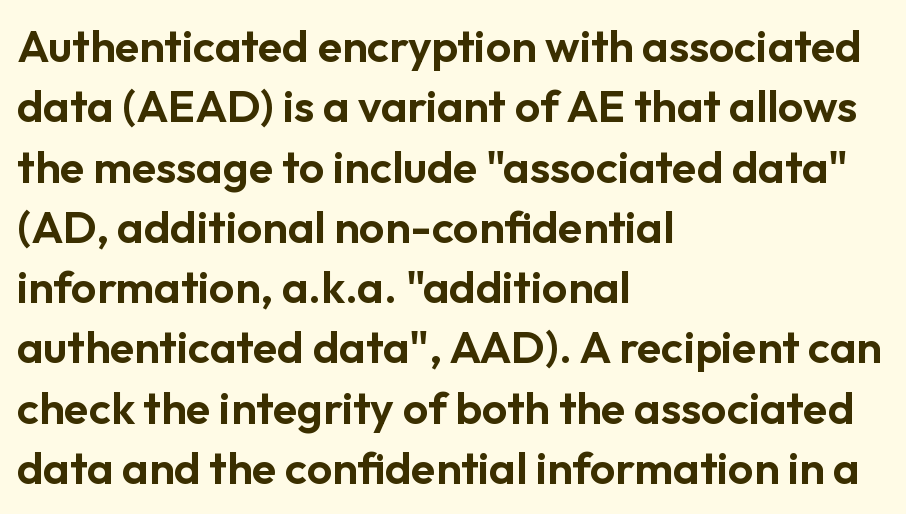
The image shows 45 px sans-serif type, upright; set left-aligned, normal line spacing (1.34x), normal letter spacing, not underlined; low stroke contrast and a medium x-height.
